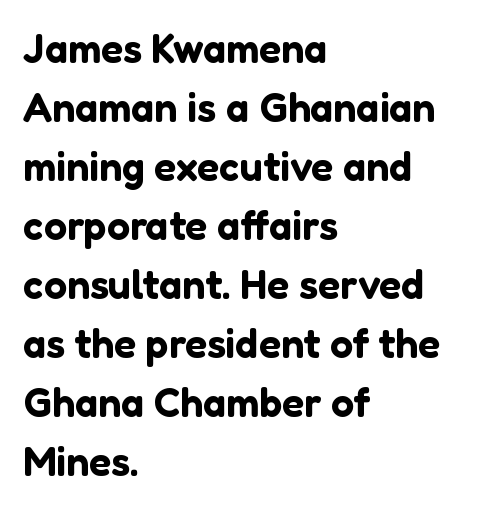
Q: Is the text italic (slanted)? A: No, it is upright.
Q: Is the typeface a serif or a sans-serif typeface? A: Sans-serif.
Q: Is the text underlined? A: No.
Q: How is the paragraph aligned? A: Left-aligned.
Q: Is the spacing between letters normal or unusually wide? A: Normal.
Q: Is the spacing between lines tight, normal or loose? A: Normal.
Q: Width (condensed, normal, or wide)? A: Normal.
Q: Stroke contrast? A: Low.
Q: x-height? A: Medium.
Q: Monospaced? A: No.
